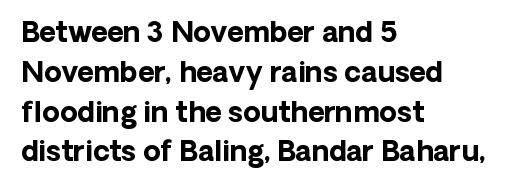
{"serif": "no", "italic": "no", "bold": "yes", "weight": "bold", "width": "normal", "stroke_contrast": "low", "x_height": "medium", "monospaced": "no", "underline": "no", "align": "left", "line_spacing": "normal", "line_spacing_ratio": 1.42, "letter_spacing": "normal", "letter_spacing_em": 0.0, "glyph_px": 28}
